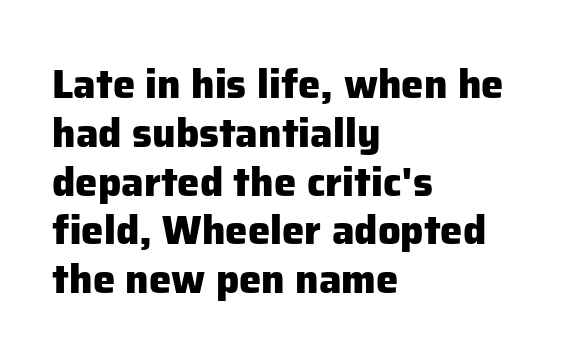
The image shows 40 px heavy sans-serif type, upright; set left-aligned, line spacing 1.22x, normal letter spacing, not underlined; low stroke contrast and a medium x-height.
